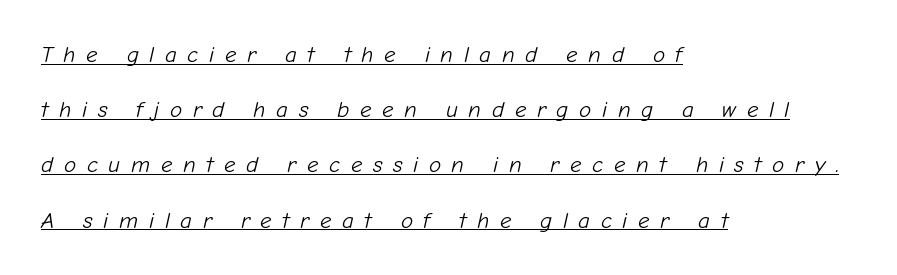
{"italic": "yes", "lean": "right", "slant_degrees": 12, "bold": "no", "underline": "yes", "align": "left", "line_spacing": "loose", "line_spacing_ratio": 2.4, "letter_spacing": "wide", "letter_spacing_em": 0.46, "glyph_px": 23}
